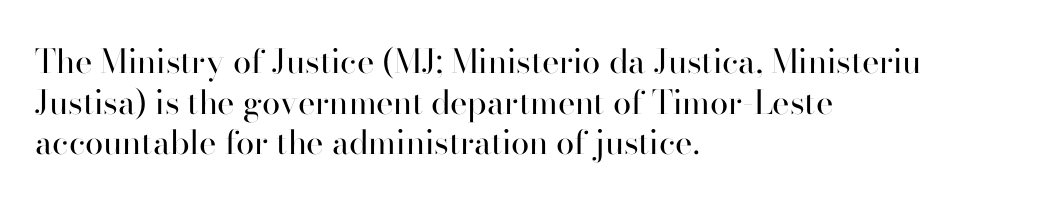
The image shows 33 px regular-weight sans-serif type, upright; set left-aligned, line spacing 1.23x, normal letter spacing, not underlined; high stroke contrast and a small x-height.
